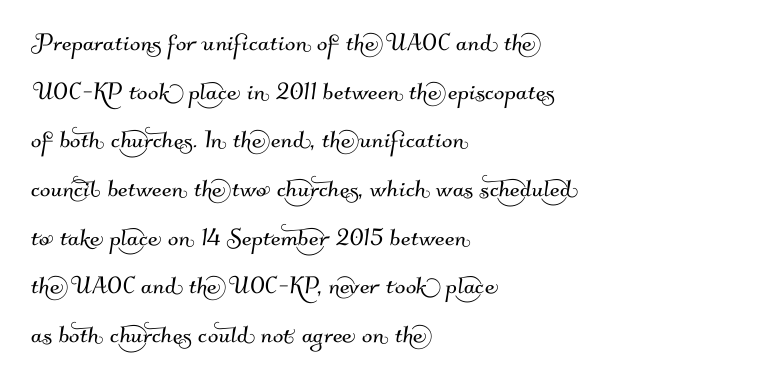
{"serif": "no", "width": "normal", "stroke_contrast": "medium", "x_height": "small", "monospaced": "no", "underline": "no", "align": "left", "line_spacing": "normal", "line_spacing_ratio": 1.57, "letter_spacing": "normal", "letter_spacing_em": 0.0, "glyph_px": 31}
